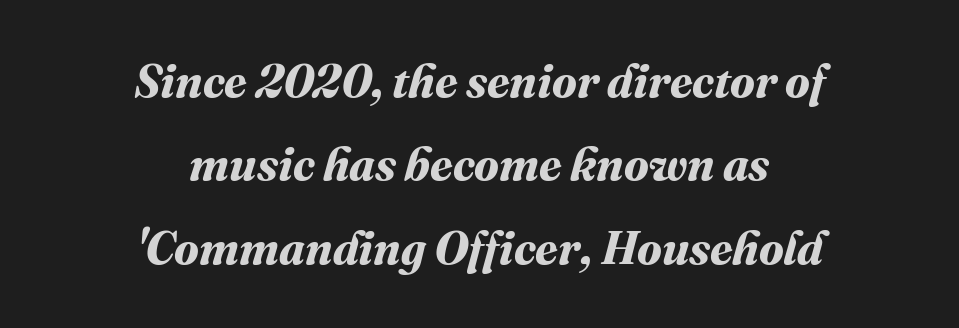
{"bold": "yes", "weight": "bold", "width": "normal", "stroke_contrast": "medium", "x_height": "medium", "monospaced": "no", "underline": "no", "align": "center", "line_spacing_ratio": 1.81, "letter_spacing": "normal", "letter_spacing_em": 0.0, "glyph_px": 46}
